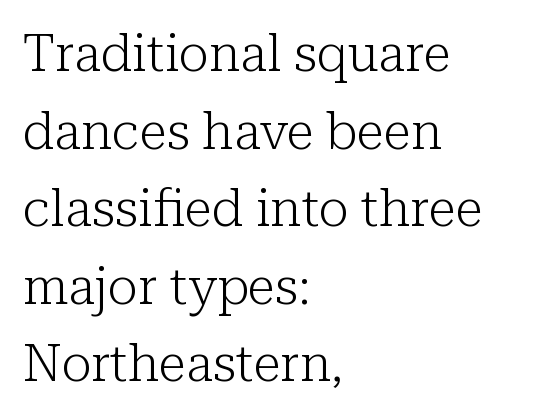
The image shows 51 px light serif type, upright; set left-aligned, normal line spacing (1.52x), normal letter spacing, not underlined; low stroke contrast and a medium x-height.
